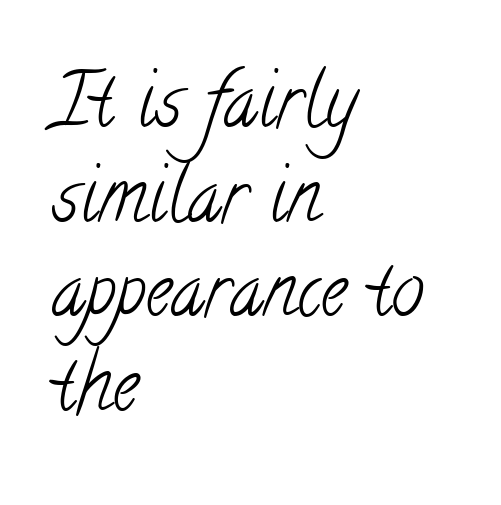
The image shows 74 px light, condensed serif type; set left-aligned, normal line spacing (1.28x), normal letter spacing, not underlined; low stroke contrast and a small x-height.
